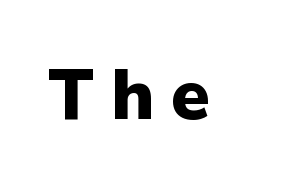
The image shows 70 px heavy sans-serif type, upright; set unusually wide letter spacing (+0.24 em), not underlined; low stroke contrast and a medium x-height.
